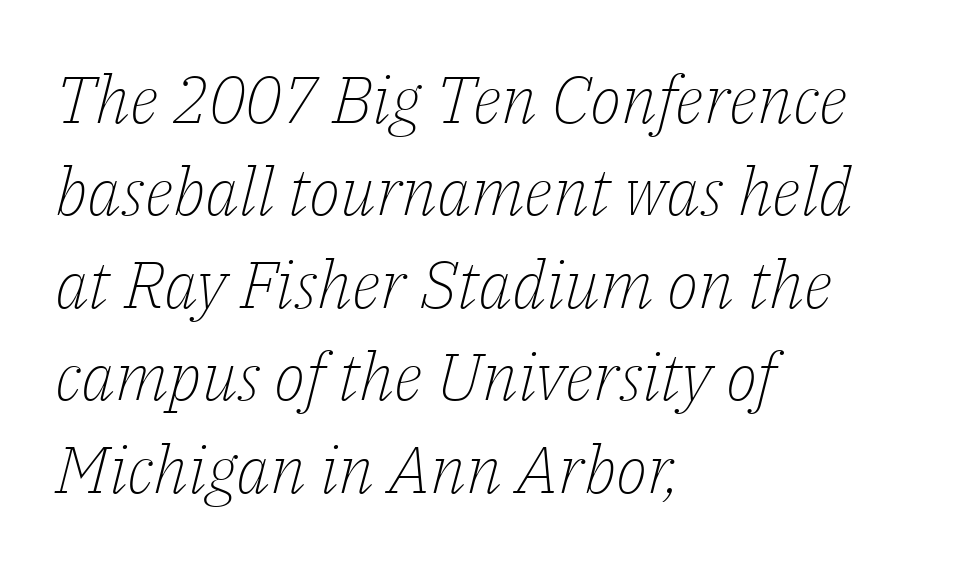
Q: Is the text bold? A: No.
Q: Is the text italic (slanted)? A: Yes, it leans right by about 14 degrees.
Q: Is the typeface a serif or a sans-serif typeface? A: Serif.
Q: Is the text underlined? A: No.
Q: How is the paragraph aligned? A: Left-aligned.
Q: Is the spacing between letters normal or unusually wide? A: Normal.
Q: Is the spacing between lines tight, normal or loose? A: Normal.
Q: Width (condensed, normal, or wide)? A: Normal.
Q: Stroke contrast? A: Low.
Q: x-height? A: Medium.
Q: Monospaced? A: No.
